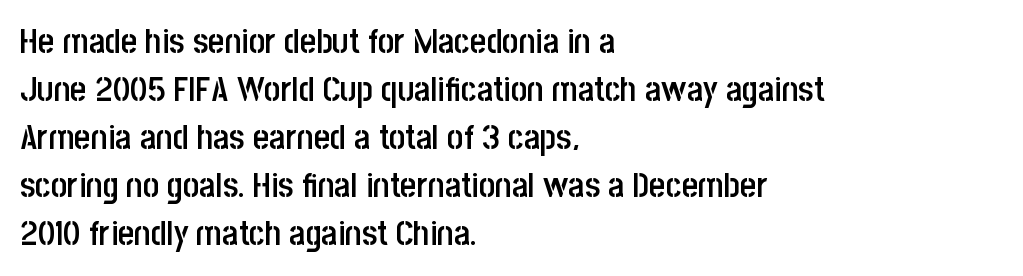
Q: Is the text bold? A: Semi-bold.
Q: Is the text italic (slanted)? A: No, it is upright.
Q: Is the typeface a serif or a sans-serif typeface? A: Sans-serif.
Q: Is the text underlined? A: No.
Q: How is the paragraph aligned? A: Left-aligned.
Q: Is the spacing between letters normal or unusually wide? A: Normal.
Q: Is the spacing between lines tight, normal or loose? A: Normal.
Q: Width (condensed, normal, or wide)? A: Condensed.
Q: Stroke contrast? A: Low.
Q: x-height? A: Large.
Q: Monospaced? A: No.
